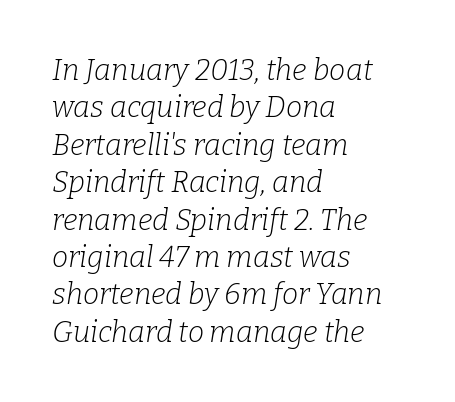
{"serif": "yes", "italic": "yes", "lean": "right", "slant_degrees": 9, "bold": "no", "weight": "light", "width": "normal", "stroke_contrast": "low", "x_height": "medium", "monospaced": "no", "underline": "no", "align": "left", "line_spacing": "normal", "line_spacing_ratio": 1.29, "letter_spacing": "normal", "letter_spacing_em": 0.0, "glyph_px": 29}
